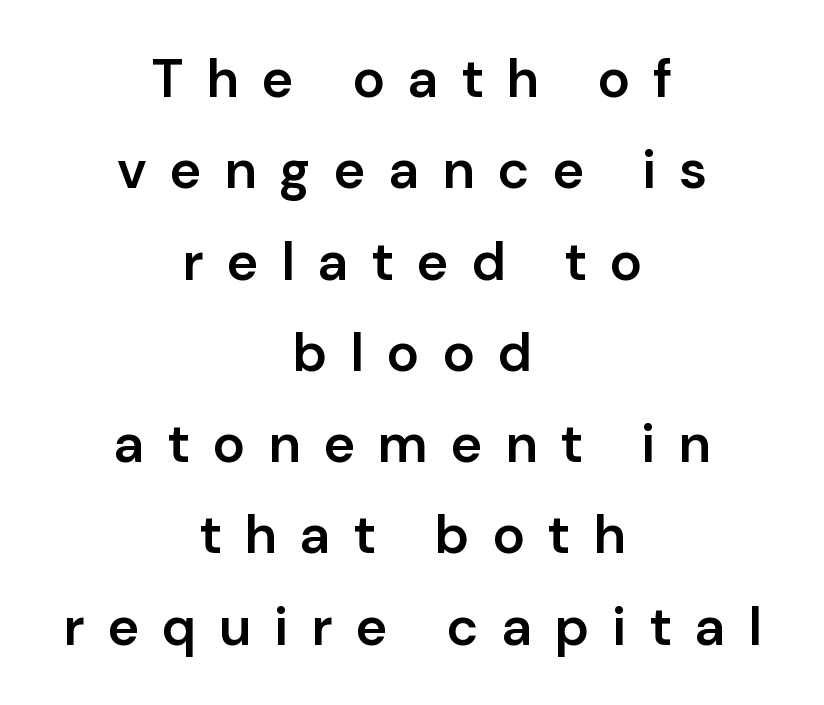
The image shows 54 px semibold sans-serif type, upright; set centered, normal line spacing (1.69x), unusually wide letter spacing (+0.42 em), not underlined; low stroke contrast and a medium x-height.
